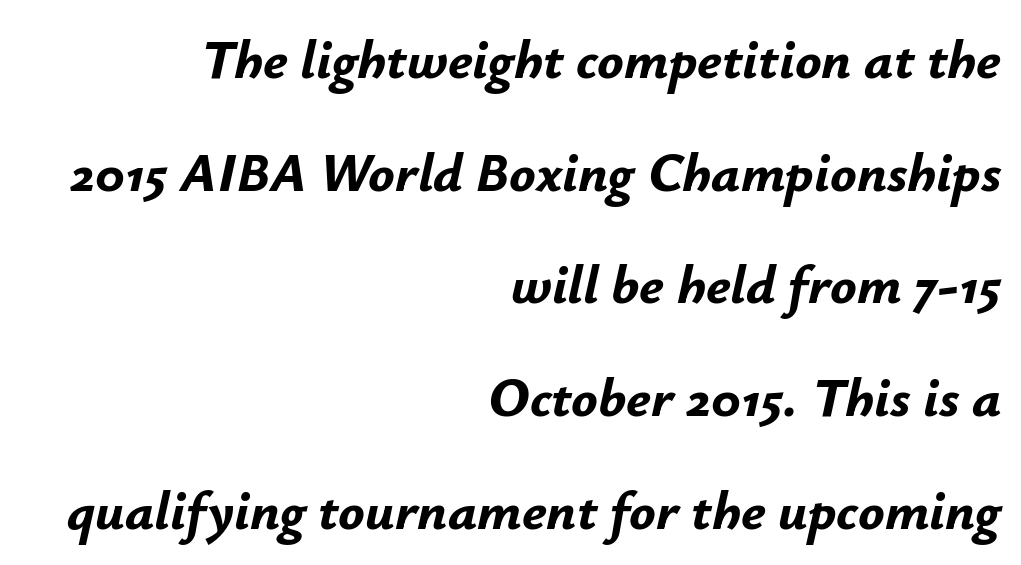
{"italic": "yes", "lean": "right", "slant_degrees": 12, "bold": "yes", "weight": "bold", "width": "normal", "stroke_contrast": "low", "x_height": "small", "monospaced": "no", "underline": "no", "align": "right", "line_spacing": "loose", "line_spacing_ratio": 2.05, "letter_spacing": "normal", "letter_spacing_em": 0.0, "glyph_px": 55}
